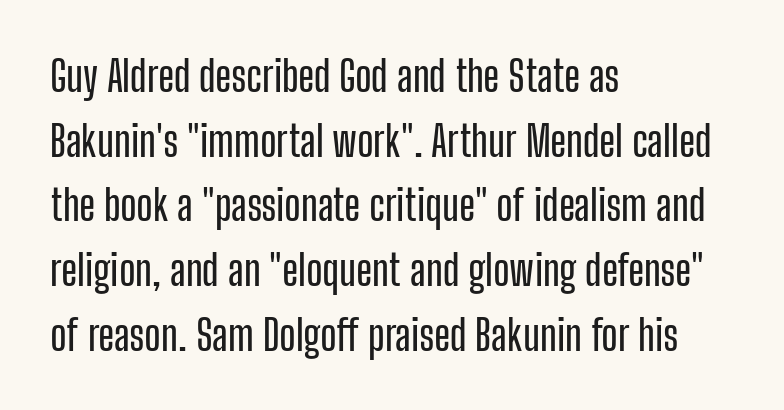
The image shows 42 px condensed sans-serif type, upright; set left-aligned, normal line spacing (1.54x), normal letter spacing, not underlined; low stroke contrast and a medium x-height.
